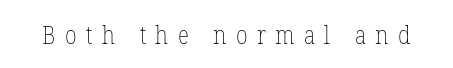
A bare baseline throughout the passage. Counters stay open thanks to moderate or lighter strokes. The letters stand upright; this is a roman face. The letters are spread apart with noticeably loose tracking.
